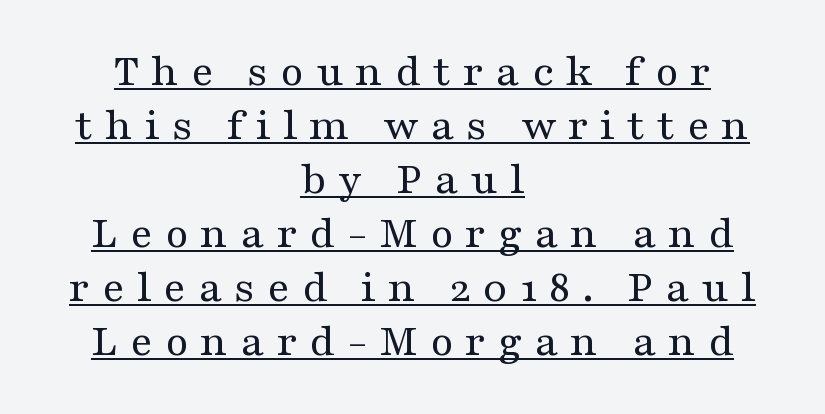
{"serif": "yes", "italic": "no", "bold": "no", "weight": "regular", "width": "wide", "stroke_contrast": "medium", "x_height": "medium", "monospaced": "no", "underline": "yes", "align": "center", "line_spacing": "tight", "line_spacing_ratio": 1.15, "letter_spacing": "wide", "letter_spacing_em": 0.25, "glyph_px": 47}
